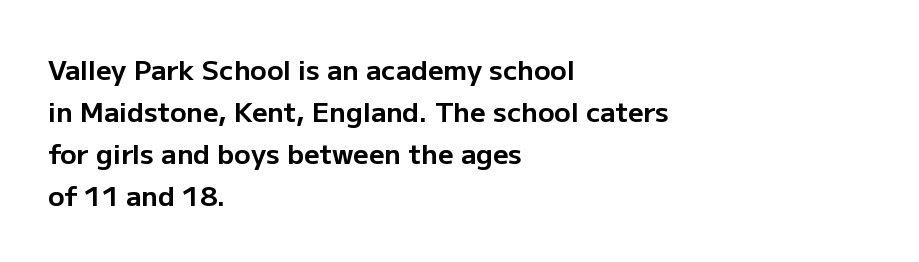
The face used here has the dense, thick strokes of a bold. Students, observe: this is what conventionally led text looks like. Notice how the stems are strictly vertical — no italics here. The setting favours the left margin, as ordinary paragraphs usually do.
